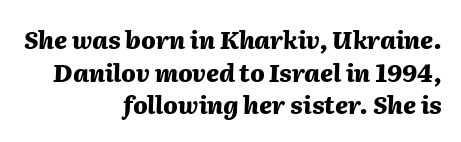
{"italic": "yes", "lean": "right", "slant_degrees": 2, "bold": "yes", "underline": "no", "align": "right", "line_spacing": "normal", "line_spacing_ratio": 1.36, "letter_spacing": "normal", "letter_spacing_em": 0.0, "glyph_px": 24}
